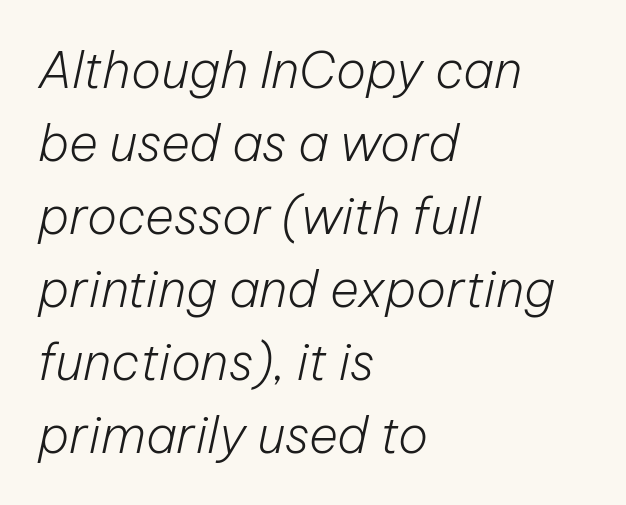
The baseline area is clear. The passage shown stacks its lines at a standard gap. Weight: in the light-to-regular range. Inter-character spacing is left at the font's built-in metrics. Casual observation: everything's shoved over to the left. Slant detected: the letters are inclined.
